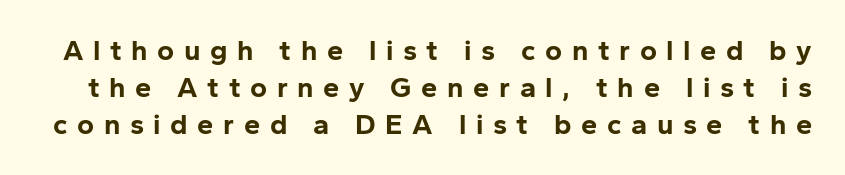
{"serif": "no", "italic": "no", "bold": "yes", "weight": "bold", "width": "normal", "stroke_contrast": "low", "x_height": "medium", "monospaced": "no", "underline": "no", "line_spacing": "normal", "line_spacing_ratio": 1.27, "letter_spacing": "wide", "letter_spacing_em": 0.33, "glyph_px": 29}
